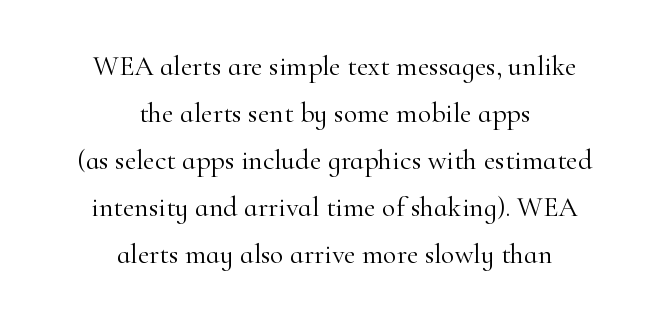
Q: Is the text bold? A: No.
Q: Is the text italic (slanted)? A: No, it is upright.
Q: Is the typeface a serif or a sans-serif typeface? A: Serif.
Q: Is the text underlined? A: No.
Q: How is the paragraph aligned? A: Centered.
Q: Is the spacing between letters normal or unusually wide? A: Normal.
Q: Is the spacing between lines tight, normal or loose? A: Normal.
Q: Width (condensed, normal, or wide)? A: Normal.
Q: Stroke contrast? A: High.
Q: x-height? A: Small.
Q: Monospaced? A: No.
